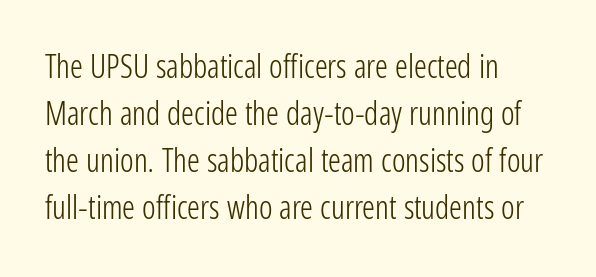
The font's upright variant was chosen for this text. No feet cap the strokes, marking this as sans-serif type. You could not count columns in this text — the font is proportionally spaced. Glance below the letters and you will spot only blank space.
